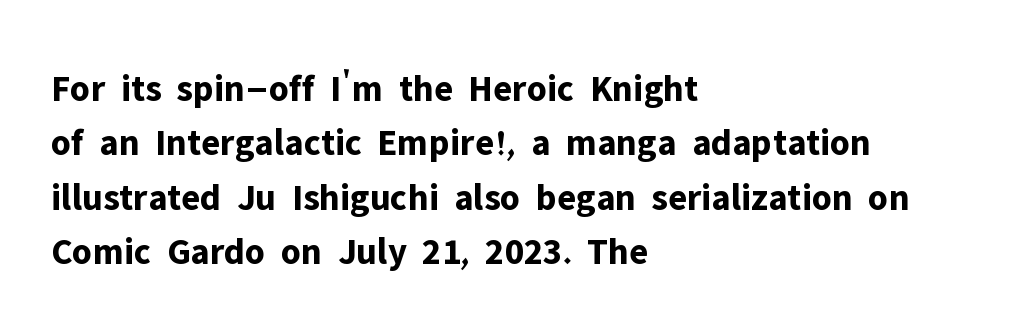
The image shows 38 px bold sans-serif type, upright; set left-aligned, normal line spacing (1.43x), normal letter spacing, not underlined; low stroke contrast and a medium x-height.
